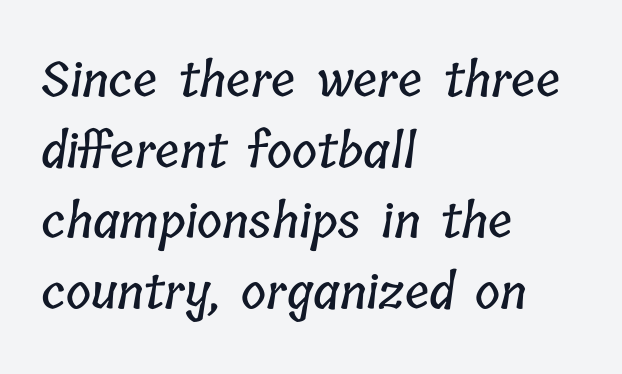
Compared with a centered layout, this one pins lines to the left instead. Only glyphs here, with clear space below each row. A typesetter would call this leading conventional body-copy spacing. Between one letter and the next there's only the usual sliver of space. These lines are rendered in a variable-pitch font.
